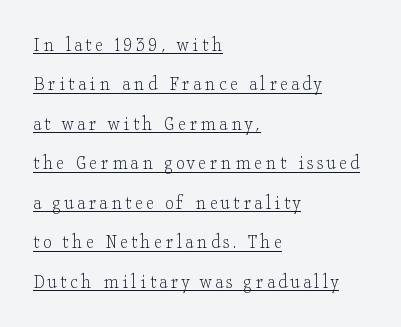
Q: Is the text bold? A: No.
Q: Is the text italic (slanted)? A: No, it is upright.
Q: Is the text underlined? A: Yes.
Q: How is the paragraph aligned? A: Left-aligned.
